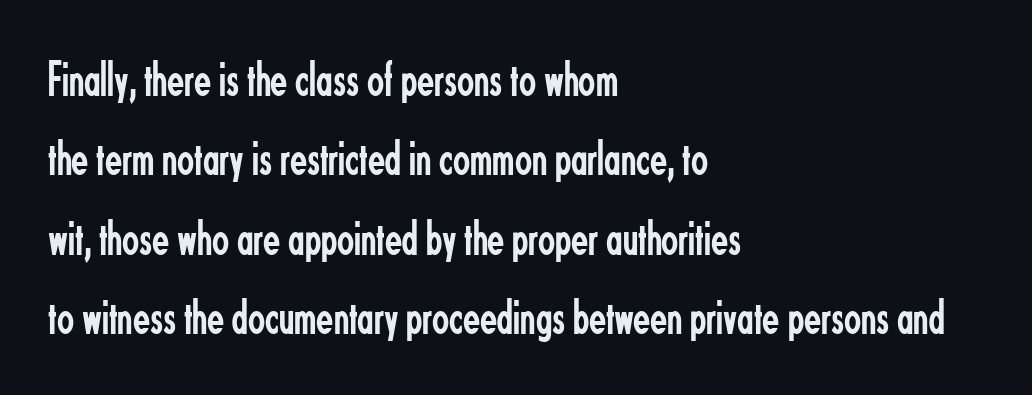
The image shows 50 px regular-weight, condensed sans-serif type, upright; set left-aligned, normal line spacing (1.59x), normal letter spacing, not underlined; low stroke contrast and a small x-height.
